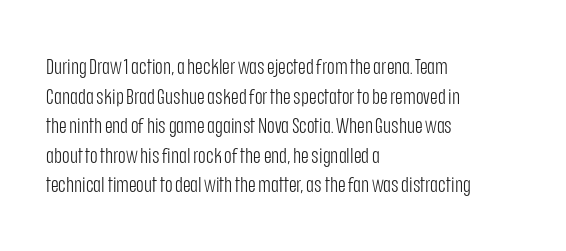
Quick note: underline off. Do the letters lean? They stand straight. The text block is weighted toward the left margin, trailing off unevenly rightward. This rendering leaves character spacing at its baseline value. Vertical spacing — default.
